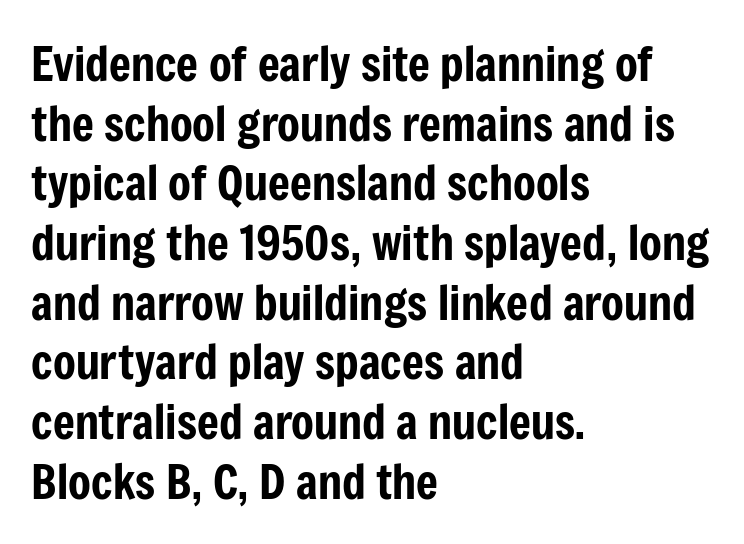
Every stem runs plumb, perpendicular to the baseline. Think of a printed novel: that variable character pitch is what you see here. A classic flush-left, rag-right setting is used for this passage. Default kerning and tracking; the words read as compact shapes.
